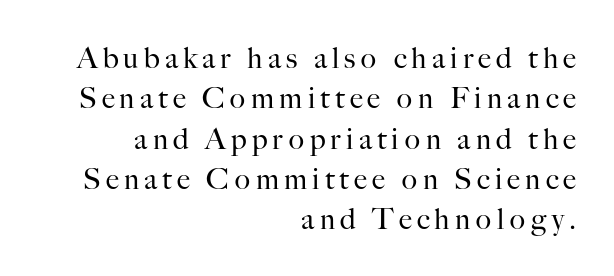
{"serif": "yes", "italic": "no", "bold": "no", "weight": "regular", "width": "normal", "stroke_contrast": "high", "x_height": "small", "monospaced": "no", "underline": "no", "align": "right", "line_spacing": "normal", "line_spacing_ratio": 1.39, "glyph_px": 29}
